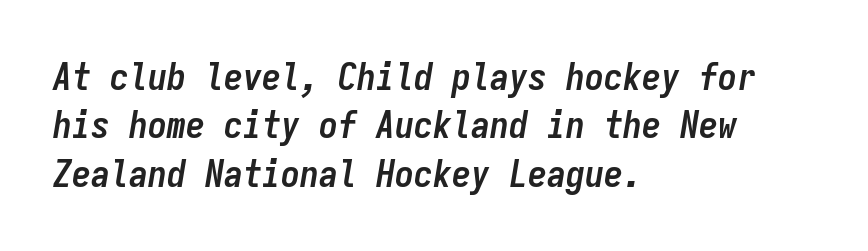
Q: Is the text bold? A: Yes.
Q: Is the text italic (slanted)? A: Yes, it leans right by about 9 degrees.
Q: Is the text underlined? A: No.
Q: How is the paragraph aligned? A: Left-aligned.
Q: Is the spacing between letters normal or unusually wide? A: Normal.
Q: Is the spacing between lines tight, normal or loose? A: Normal.
Q: Width (condensed, normal, or wide)? A: Condensed.
Q: Stroke contrast? A: Low.
Q: x-height? A: Medium.
Q: Monospaced? A: Yes.
